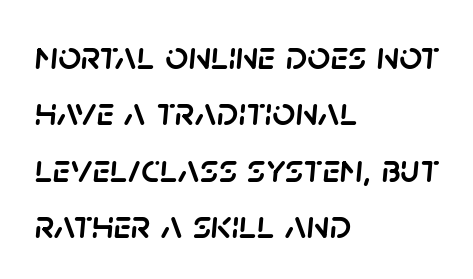
The string is rendered with underlining switched off. The rows are spaced the way most documents space them. Italic: yes, the glyphs are oblique. Horizontal alignment here is leftward, the default for most running prose.
